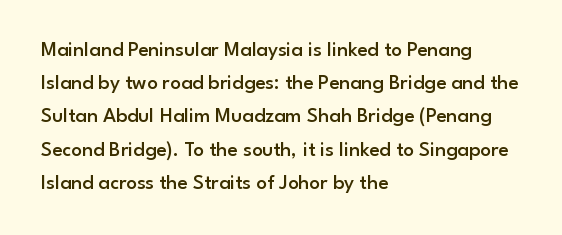
A typesetter would call this zero additional tracking. The foot of each line stays bare and open. Whoever set this chose a conventional vertical rhythm. Short and long lines alike share a common starting point at left. Stems and bowls a touch heavier than normal — semibold. The lettering stays uniformly vertical, giving the passage a roman look.
